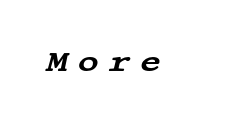
Each letter's strokes conclude with small projecting serifs. Underline: absent. Emphasis-style slanted type is in use. A typesetter would call this heavily tracked-out type.
